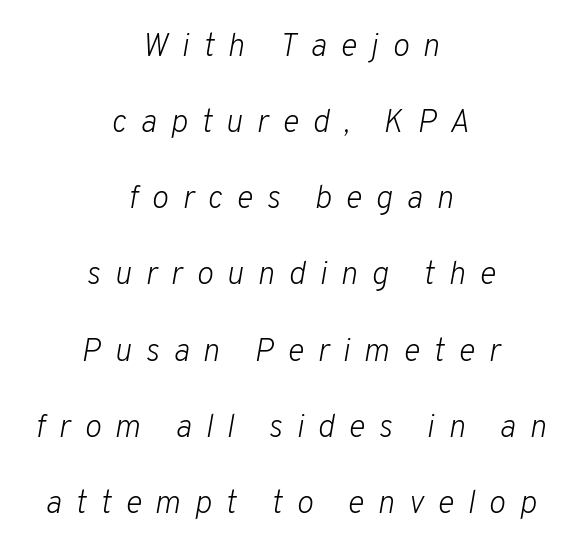
{"italic": "yes", "lean": "right", "slant_degrees": 10, "bold": "no", "weight": "light", "width": "normal", "stroke_contrast": "low", "x_height": "medium", "monospaced": "no", "underline": "no", "align": "center", "line_spacing": "loose", "line_spacing_ratio": 2.38, "letter_spacing": "wide", "letter_spacing_em": 0.43, "glyph_px": 32}
